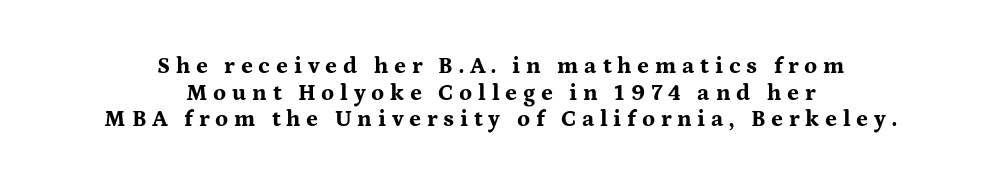
The image shows 23 px bold type, upright; set centered, line spacing 1.16x, unusually wide letter spacing (+0.25 em), not underlined.
